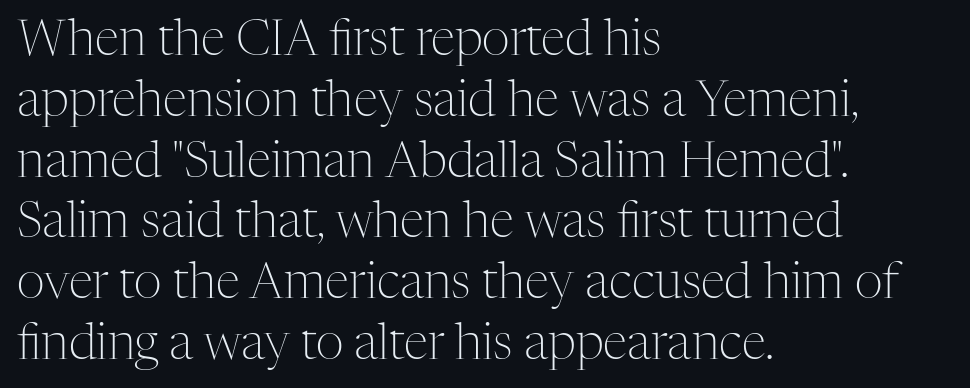
Q: Is the text bold? A: No.
Q: Is the text italic (slanted)? A: No, it is upright.
Q: Is the typeface a serif or a sans-serif typeface? A: Serif.
Q: Is the text underlined? A: No.
Q: How is the paragraph aligned? A: Left-aligned.
Q: Is the spacing between letters normal or unusually wide? A: Normal.
Q: Width (condensed, normal, or wide)? A: Normal.
Q: Stroke contrast? A: Medium.
Q: x-height? A: Medium.
Q: Monospaced? A: No.
